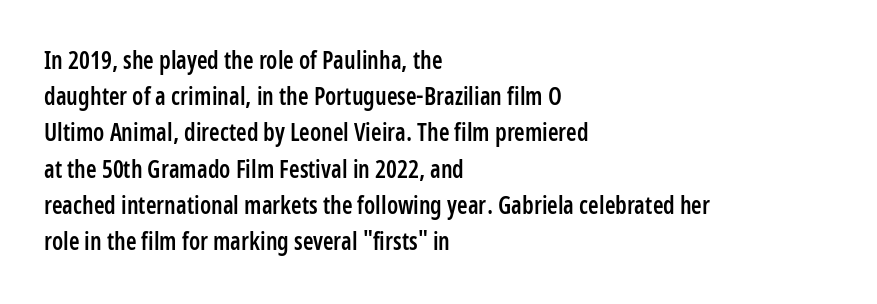
Q: Is the text bold? A: Semi-bold.
Q: Is the text italic (slanted)? A: No, it is upright.
Q: Is the text underlined? A: No.
Q: How is the paragraph aligned? A: Left-aligned.
Q: Is the spacing between letters normal or unusually wide? A: Normal.
Q: Is the spacing between lines tight, normal or loose? A: Normal.
